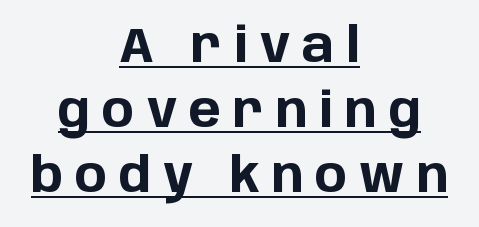
Q: Is the text bold? A: Yes.
Q: Is the text italic (slanted)? A: No, it is upright.
Q: Is the typeface a serif or a sans-serif typeface? A: Sans-serif.
Q: Is the text underlined? A: Yes.
Q: How is the paragraph aligned? A: Centered.
Q: Is the spacing between letters normal or unusually wide? A: Unusually wide.
Q: Is the spacing between lines tight, normal or loose? A: Normal.
Q: Width (condensed, normal, or wide)? A: Normal.
Q: Stroke contrast? A: Low.
Q: x-height? A: Large.
Q: Monospaced? A: No.
